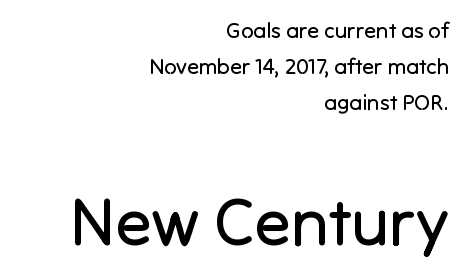
The image shows 67 px regular-weight sans-serif type, upright; set right-aligned, normal line spacing (1.64x), normal letter spacing, not underlined; the second (bottom) block is 3.05x larger; low stroke contrast and a medium x-height.
